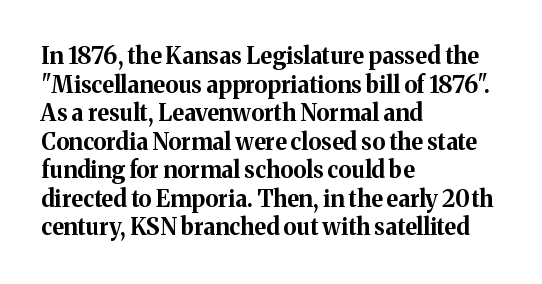
Q: Is the text bold? A: Yes.
Q: Is the text italic (slanted)? A: No, it is upright.
Q: Is the text underlined? A: No.
Q: How is the paragraph aligned? A: Left-aligned.
Q: Is the spacing between letters normal or unusually wide? A: Normal.
